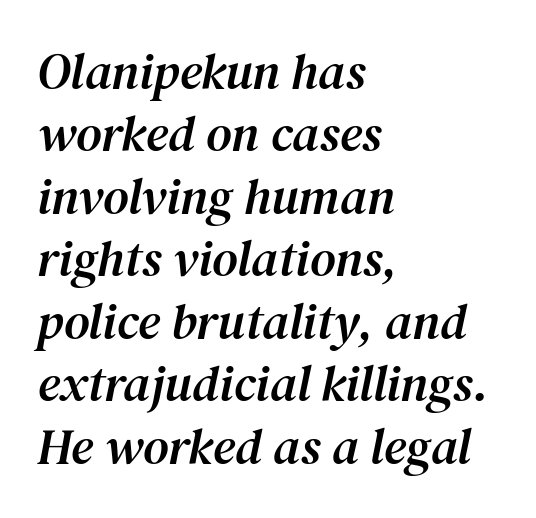
The image shows 50 px serif type, italic (leaning right); set left-aligned, normal line spacing (1.25x), normal letter spacing, not underlined; medium stroke contrast and a medium x-height.
